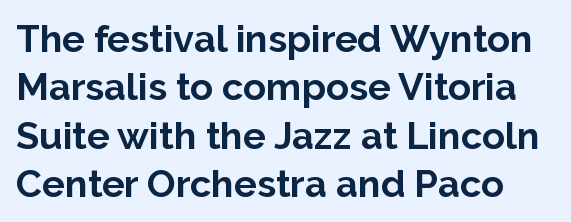
Q: Is the text bold? A: Yes.
Q: Is the text italic (slanted)? A: No, it is upright.
Q: Is the typeface a serif or a sans-serif typeface? A: Sans-serif.
Q: Is the text underlined? A: No.
Q: Is the spacing between letters normal or unusually wide? A: Normal.
Q: Is the spacing between lines tight, normal or loose? A: Normal.
Q: Width (condensed, normal, or wide)? A: Normal.
Q: Stroke contrast? A: Low.
Q: x-height? A: Medium.
Q: Monospaced? A: No.
